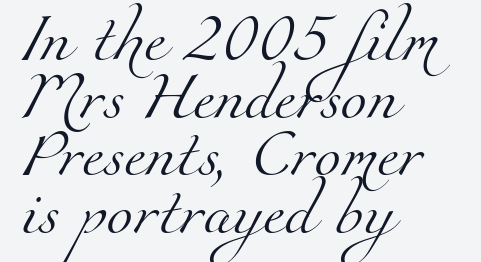
{"serif": "yes", "bold": "no", "weight": "light", "width": "normal", "stroke_contrast": "medium", "x_height": "small", "monospaced": "no", "underline": "no", "align": "left", "line_spacing_ratio": 1.2, "letter_spacing": "normal", "letter_spacing_em": 0.0, "glyph_px": 48}
